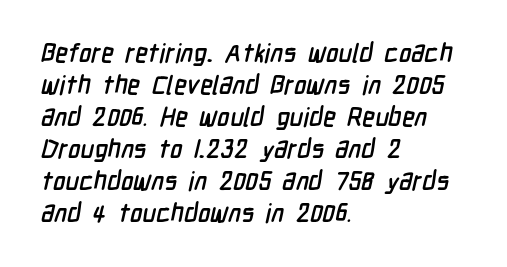
Q: Is the text underlined? A: No.
Q: How is the paragraph aligned? A: Left-aligned.
Q: Is the spacing between letters normal or unusually wide? A: Normal.
